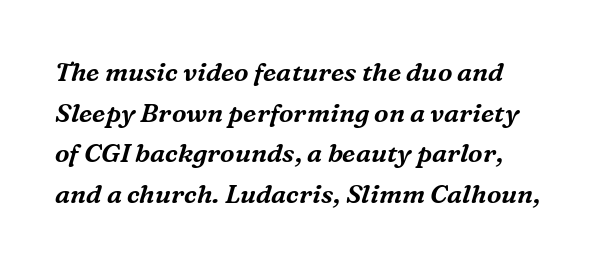
Q: Is the text italic (slanted)? A: Yes, it leans right by about 16 degrees.
Q: Is the text underlined? A: No.
Q: Is the spacing between letters normal or unusually wide? A: Normal.
Q: Is the spacing between lines tight, normal or loose? A: Normal.
